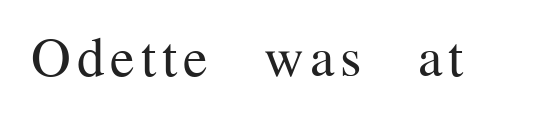
Q: Is the text bold? A: No.
Q: Is the text italic (slanted)? A: No, it is upright.
Q: Is the typeface a serif or a sans-serif typeface? A: Serif.
Q: Is the text underlined? A: No.
Q: Width (condensed, normal, or wide)? A: Normal.
Q: Stroke contrast? A: Medium.
Q: x-height? A: Medium.
Q: Monospaced? A: No.
